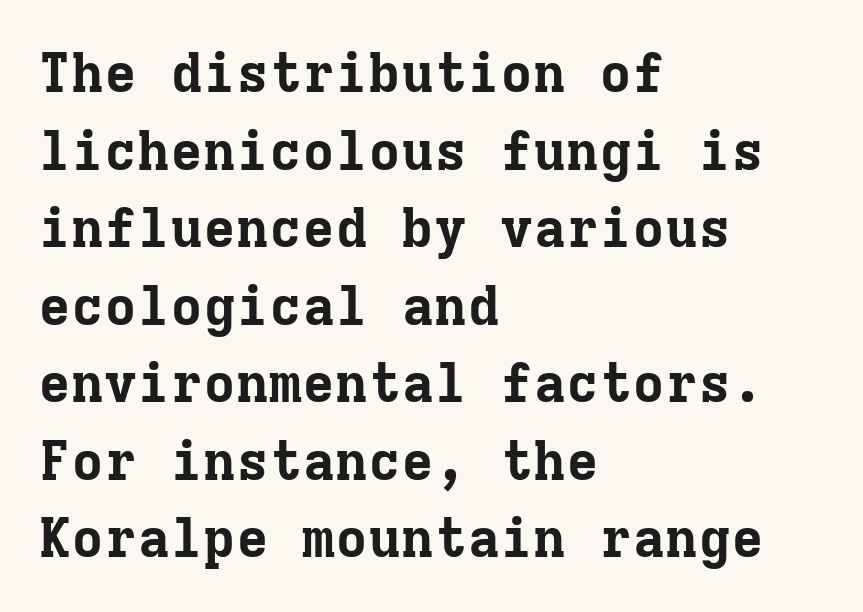
Q: Is the text bold? A: Yes.
Q: Is the text italic (slanted)? A: No, it is upright.
Q: Is the typeface a serif or a sans-serif typeface? A: Serif.
Q: Is the text underlined? A: No.
Q: How is the paragraph aligned? A: Left-aligned.
Q: Is the spacing between letters normal or unusually wide? A: Normal.
Q: Is the spacing between lines tight, normal or loose? A: Normal.
Q: Width (condensed, normal, or wide)? A: Normal.
Q: Stroke contrast? A: Low.
Q: x-height? A: Medium.
Q: Monospaced? A: Yes.
